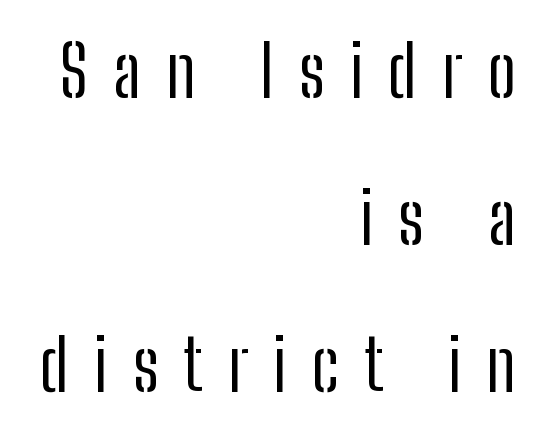
Q: Is the text bold? A: No.
Q: Is the text italic (slanted)? A: No, it is upright.
Q: Is the typeface a serif or a sans-serif typeface? A: Sans-serif.
Q: Is the text underlined? A: No.
Q: How is the paragraph aligned? A: Right-aligned.
Q: Is the spacing between letters normal or unusually wide? A: Unusually wide.
Q: Is the spacing between lines tight, normal or loose? A: Loose.
Q: Width (condensed, normal, or wide)? A: Condensed.
Q: Stroke contrast? A: Low.
Q: x-height? A: Medium.
Q: Monospaced? A: No.
